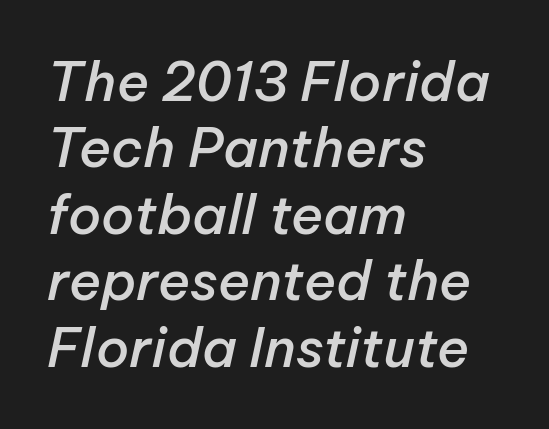
{"italic": "yes", "lean": "right", "slant_degrees": 12, "bold": "semi", "weight": "semibold", "width": "normal", "stroke_contrast": "low", "x_height": "medium", "monospaced": "no", "underline": "no", "align": "left", "line_spacing_ratio": 1.23, "letter_spacing": "normal", "letter_spacing_em": 0.0, "glyph_px": 54}
